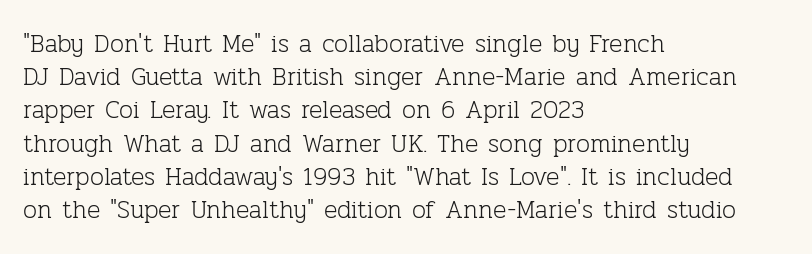
These lines sit exactly where default settings would place them. Decoration check: the copy has no underline. The typeface has the unassuming heft of standard copy or less. Horizontal alignment here is leftward, the default for most running prose.
